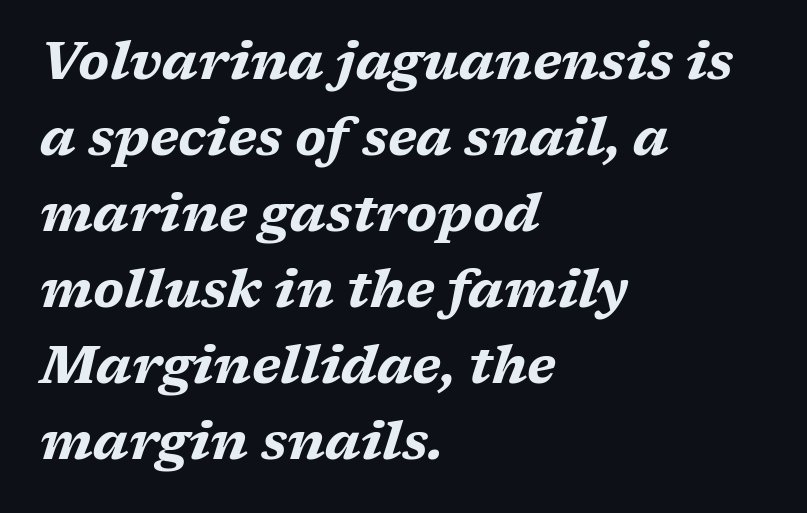
{"italic": "yes", "lean": "right", "slant_degrees": 17, "bold": "yes", "weight": "bold", "width": "wide", "stroke_contrast": "medium", "x_height": "medium", "monospaced": "no", "underline": "no", "align": "left", "line_spacing": "normal", "line_spacing_ratio": 1.46, "letter_spacing": "normal", "letter_spacing_em": 0.0, "glyph_px": 52}
